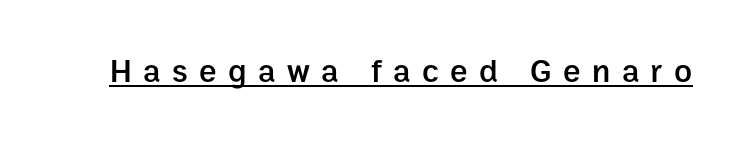
Each letter keeps its own natural width here, so spacing adapts to shape. Honestly, the letter spacing is so wide it's the main thing you notice. What decoration does the sample have? An underline. The strokes are fattened partway — semibold, not bold.
